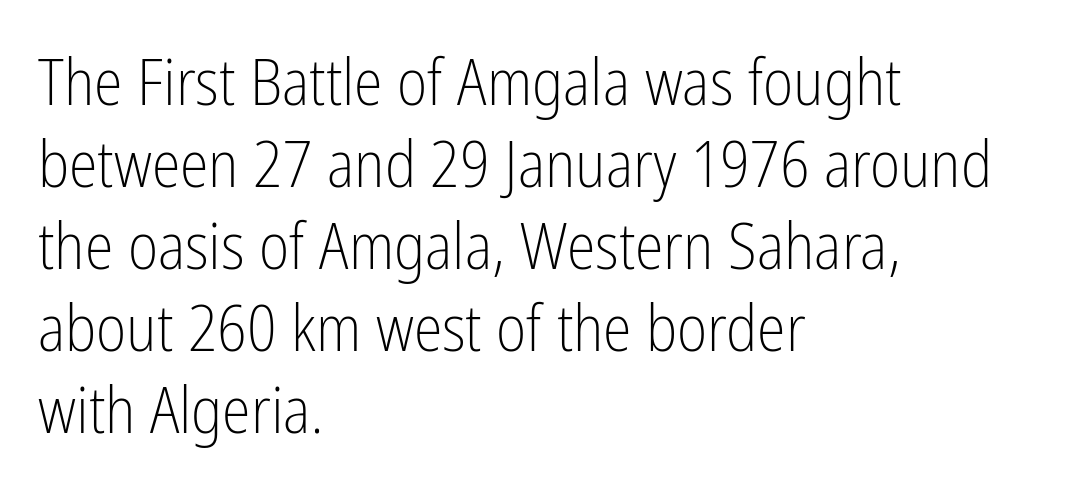
Q: Is the text bold? A: No.
Q: Is the text italic (slanted)? A: No, it is upright.
Q: Is the typeface a serif or a sans-serif typeface? A: Sans-serif.
Q: Is the text underlined? A: No.
Q: How is the paragraph aligned? A: Left-aligned.
Q: Is the spacing between letters normal or unusually wide? A: Normal.
Q: Is the spacing between lines tight, normal or loose? A: Normal.
Q: Width (condensed, normal, or wide)? A: Condensed.
Q: Stroke contrast? A: Low.
Q: x-height? A: Medium.
Q: Monospaced? A: No.
